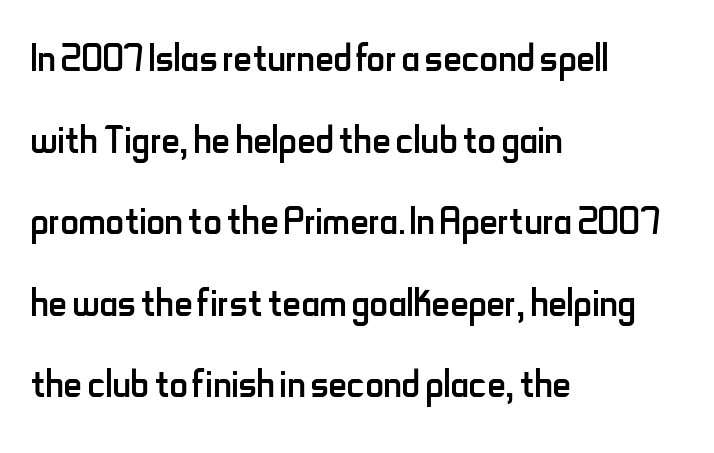
{"serif": "no", "italic": "no", "bold": "no", "weight": "regular", "width": "condensed", "stroke_contrast": "low", "x_height": "small", "monospaced": "no", "underline": "no", "align": "left", "line_spacing": "normal", "line_spacing_ratio": 1.6, "letter_spacing": "normal", "letter_spacing_em": 0.0, "glyph_px": 51}
